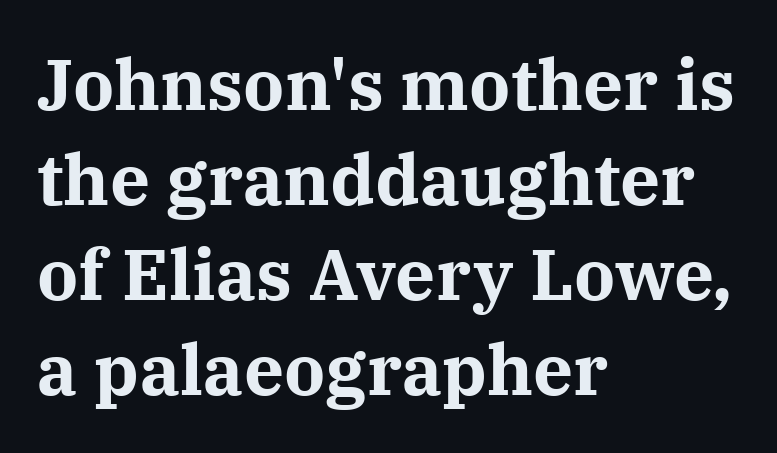
Q: Is the text bold? A: Yes.
Q: Is the text italic (slanted)? A: No, it is upright.
Q: Is the typeface a serif or a sans-serif typeface? A: Serif.
Q: Is the text underlined? A: No.
Q: How is the paragraph aligned? A: Left-aligned.
Q: Is the spacing between letters normal or unusually wide? A: Normal.
Q: Is the spacing between lines tight, normal or loose? A: Normal.
Q: Width (condensed, normal, or wide)? A: Normal.
Q: Stroke contrast? A: Medium.
Q: x-height? A: Medium.
Q: Monospaced? A: No.
